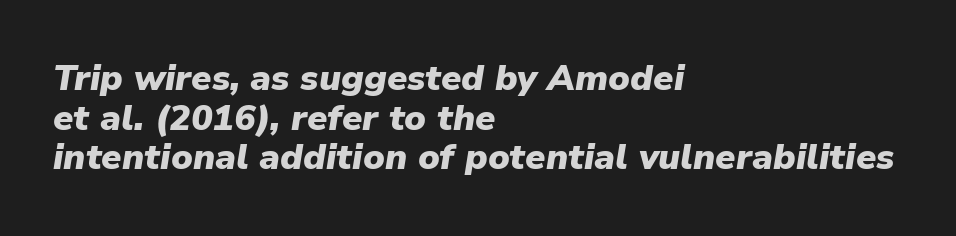
Q: Is the text bold? A: Yes.
Q: Is the text italic (slanted)? A: Yes, it leans right by about 9 degrees.
Q: Is the text underlined? A: No.
Q: How is the paragraph aligned? A: Left-aligned.
Q: Is the spacing between letters normal or unusually wide? A: Normal.
Q: Is the spacing between lines tight, normal or loose? A: Tight.
Q: Width (condensed, normal, or wide)? A: Normal.
Q: Stroke contrast? A: Low.
Q: x-height? A: Medium.
Q: Monospaced? A: No.
